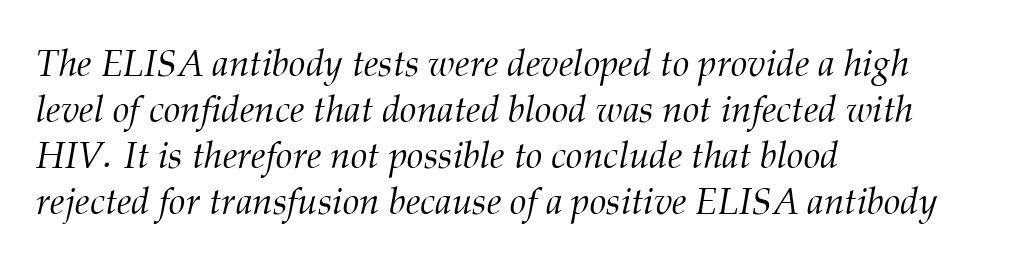
Q: Is the text bold? A: No.
Q: Is the text italic (slanted)? A: Yes, it leans right by about 12 degrees.
Q: Is the typeface a serif or a sans-serif typeface? A: Serif.
Q: Is the text underlined? A: No.
Q: How is the paragraph aligned? A: Left-aligned.
Q: Is the spacing between letters normal or unusually wide? A: Normal.
Q: Width (condensed, normal, or wide)? A: Normal.
Q: Stroke contrast? A: Medium.
Q: x-height? A: Medium.
Q: Monospaced? A: No.
